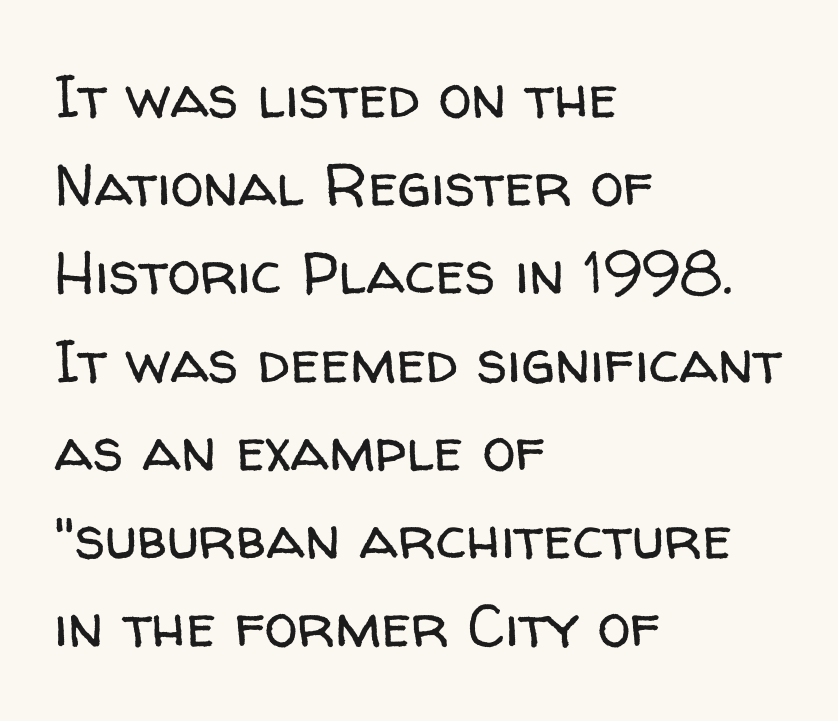
Font category for this specimen: sans-serif. Descenders are the only things crossing below the line. No extra tracking has been applied to these lines. Leading: standard.
